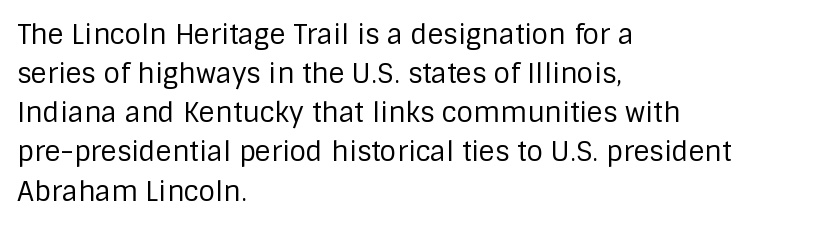
The image shows 27 px text type, upright; set left-aligned, normal line spacing (1.45x), normal letter spacing, not underlined.
